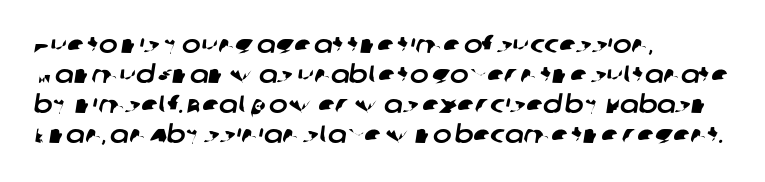
Standard letterfit; no display-style spreading of the glyphs. Check under the words: just untouched page. Which margin do the lines hug? The left one — the right edge is uneven.
